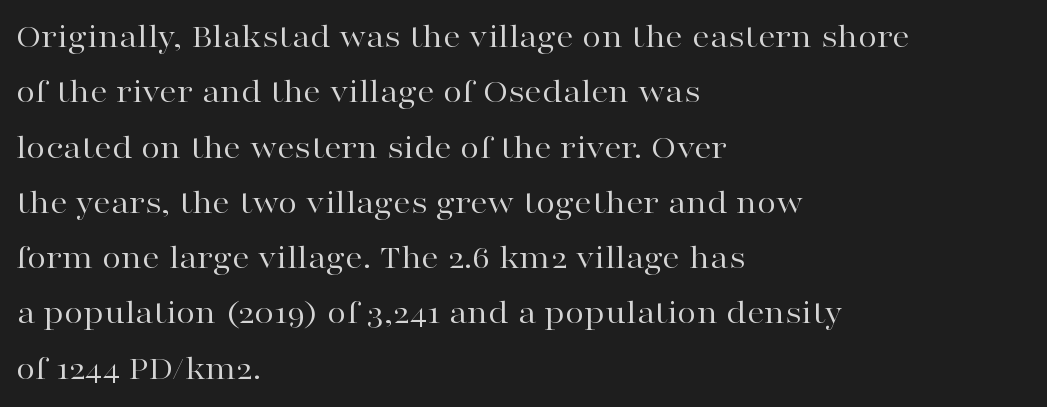
{"serif": "yes", "italic": "no", "bold": "no", "weight": "regular", "width": "wide", "stroke_contrast": "high", "x_height": "medium", "monospaced": "no", "underline": "no", "align": "left", "line_spacing": "normal", "line_spacing_ratio": 1.58, "letter_spacing": "normal", "letter_spacing_em": 0.0, "glyph_px": 35}
